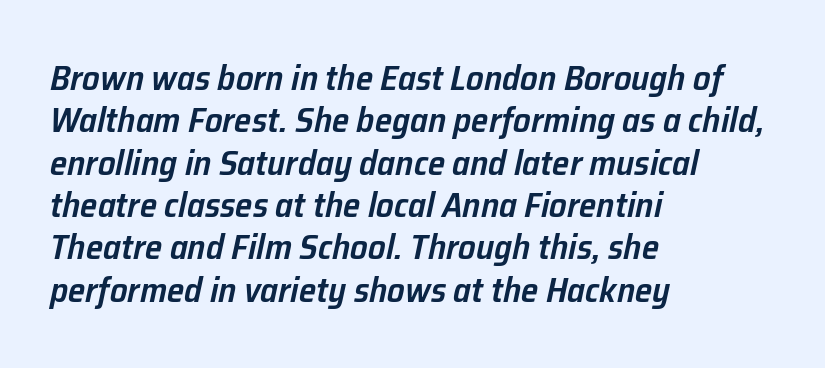
Q: Is the text bold? A: Semi-bold.
Q: Is the text italic (slanted)? A: Yes, it leans right by about 12 degrees.
Q: Is the text underlined? A: No.
Q: How is the paragraph aligned? A: Left-aligned.
Q: Is the spacing between letters normal or unusually wide? A: Normal.
Q: Width (condensed, normal, or wide)? A: Normal.
Q: Stroke contrast? A: Low.
Q: x-height? A: Medium.
Q: Monospaced? A: No.
